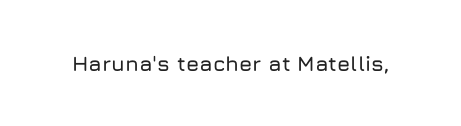
{"italic": "no", "underline": "no", "letter_spacing": "normal", "letter_spacing_em": 0.0, "glyph_px": 21}
